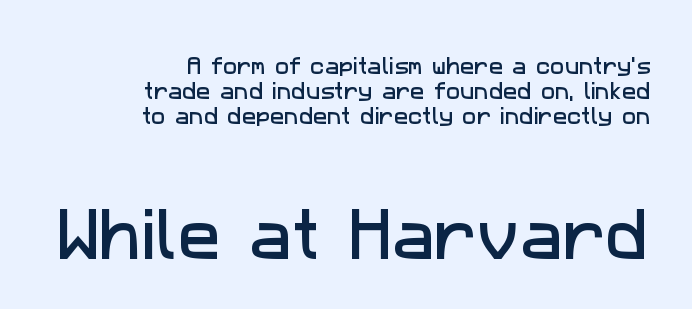
The image shows 57 px sans-serif type; set right-aligned, normal line spacing (1.31x), normal letter spacing, not underlined; the second (bottom) block is 3.0x larger; low stroke contrast and a medium x-height.
